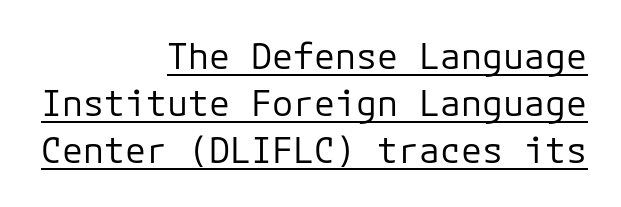
Q: Is the text bold? A: No.
Q: Is the text italic (slanted)? A: No, it is upright.
Q: Is the typeface a serif or a sans-serif typeface? A: Sans-serif.
Q: Is the text underlined? A: Yes.
Q: How is the paragraph aligned? A: Right-aligned.
Q: Is the spacing between letters normal or unusually wide? A: Normal.
Q: Is the spacing between lines tight, normal or loose? A: Normal.
Q: Width (condensed, normal, or wide)? A: Normal.
Q: Stroke contrast? A: Low.
Q: x-height? A: Medium.
